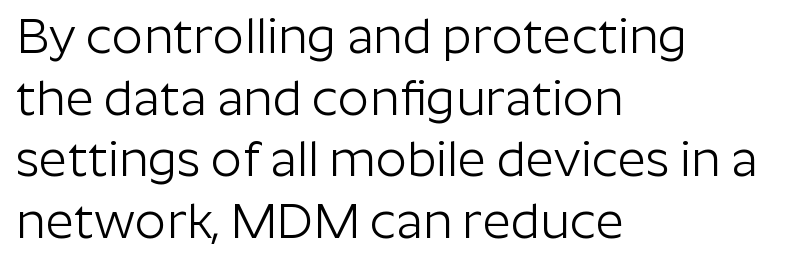
{"serif": "no", "italic": "no", "bold": "no", "weight": "light", "width": "normal", "stroke_contrast": "low", "x_height": "medium", "monospaced": "no", "underline": "no", "align": "left", "line_spacing": "normal", "line_spacing_ratio": 1.26, "letter_spacing": "normal", "letter_spacing_em": 0.0, "glyph_px": 49}
